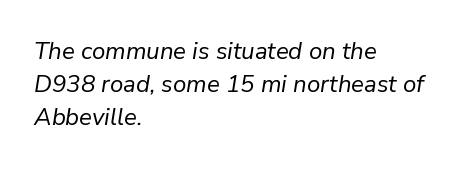
Is the type heavy? It reads as light-to-regular instead. Descenders are the only things crossing below the line. Is the type slanted? Yes — the strokes lean at a clear angle. This rendering uses left alignment, leaving the right contour irregular.
